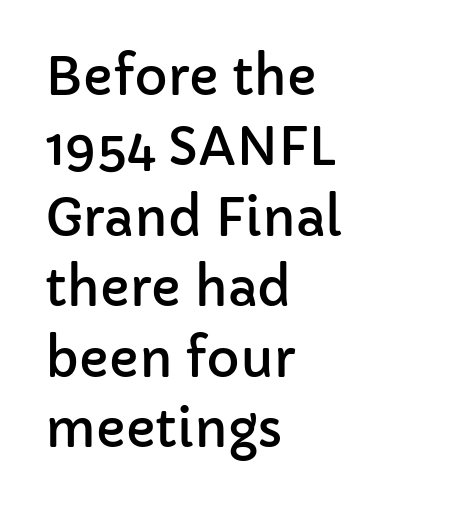
The image shows 51 px sans-serif type, upright; set left-aligned, normal line spacing (1.38x), normal letter spacing, not underlined; low stroke contrast and a medium x-height.
